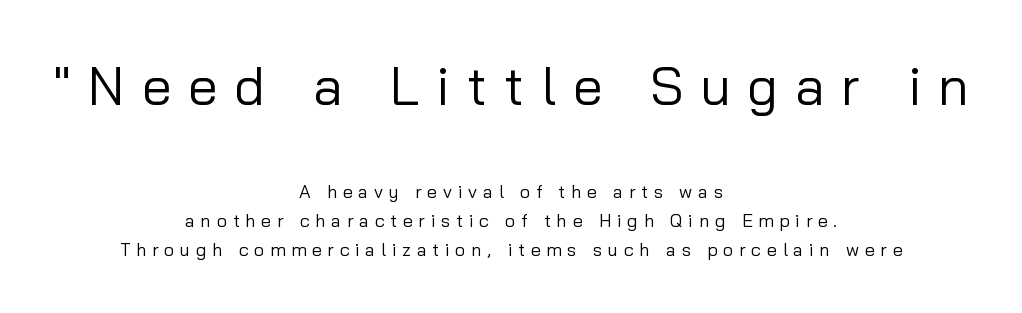
{"serif": "no", "italic": "no", "bold": "no", "weight": "regular", "width": "normal", "stroke_contrast": "low", "x_height": "medium", "monospaced": "no", "underline": "no", "align": "center", "line_spacing": "normal", "line_spacing_ratio": 1.61, "letter_spacing": "wide", "letter_spacing_em": 0.32, "larger_block": "first", "size_ratio": 2.94, "glyph_px": 53}
